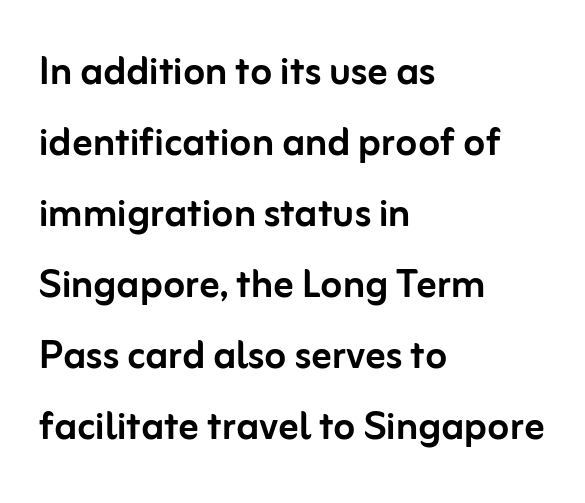
The image shows 50 px sans-serif type, upright; set left-aligned, normal line spacing (1.42x), normal letter spacing, not underlined; low stroke contrast and a medium x-height.
